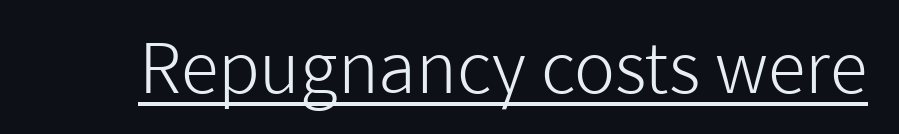
The image shows 69 px light sans-serif type, upright; set normal letter spacing, underlined; low stroke contrast and a medium x-height.
